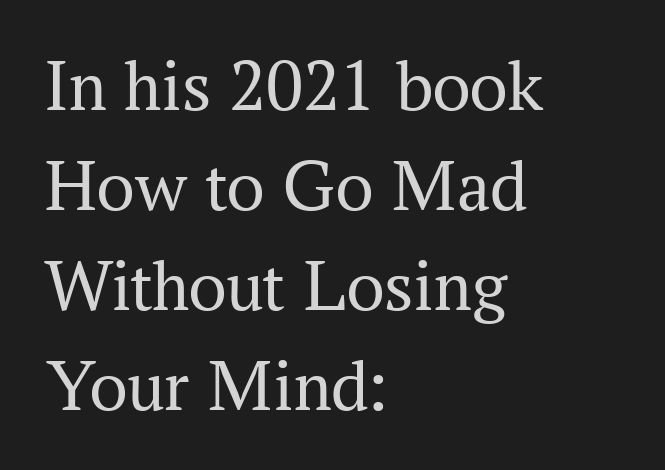
The image shows 74 px regular-weight serif type, upright; set left-aligned, normal line spacing (1.35x), normal letter spacing, not underlined; medium stroke contrast and a medium x-height.
